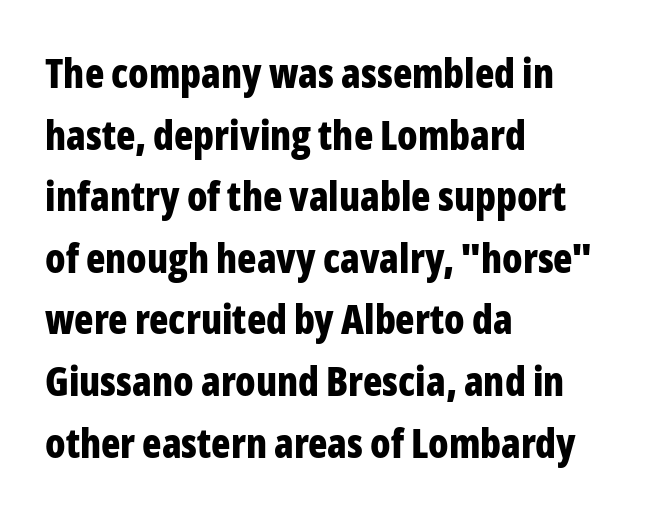
The image shows 40 px bold, condensed sans-serif type, upright; set left-aligned, normal line spacing (1.54x), normal letter spacing, not underlined; low stroke contrast and a medium x-height.
